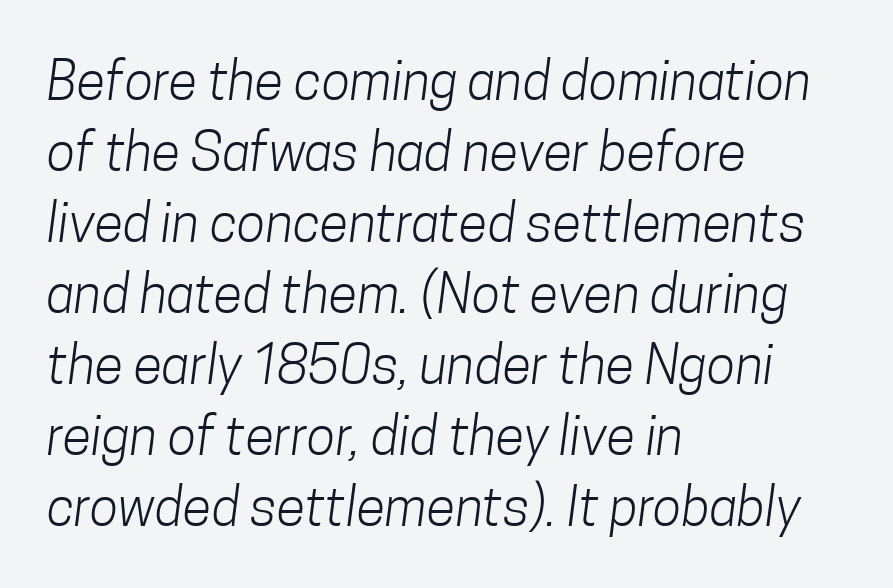
Do the characters align in a grid? No, the font is proportional. A quiet, ordinary-to-light weight characterises the typeface. Beneath every word, the page is bare. Glyph-to-glyph distance matches everyday printed text. Each letter's strokes conclude bluntly, with no projecting serifs.
